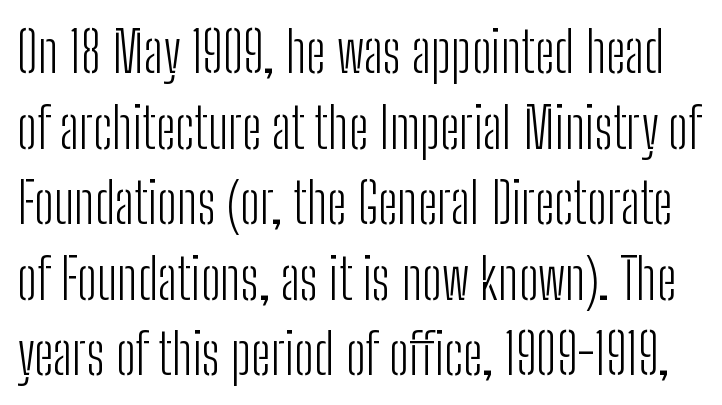
Q: Is the text bold? A: No.
Q: Is the text italic (slanted)? A: No, it is upright.
Q: Is the typeface a serif or a sans-serif typeface? A: Sans-serif.
Q: Is the text underlined? A: No.
Q: Is the spacing between letters normal or unusually wide? A: Normal.
Q: Is the spacing between lines tight, normal or loose? A: Normal.
Q: Width (condensed, normal, or wide)? A: Condensed.
Q: Stroke contrast? A: Low.
Q: x-height? A: Medium.
Q: Monospaced? A: No.
